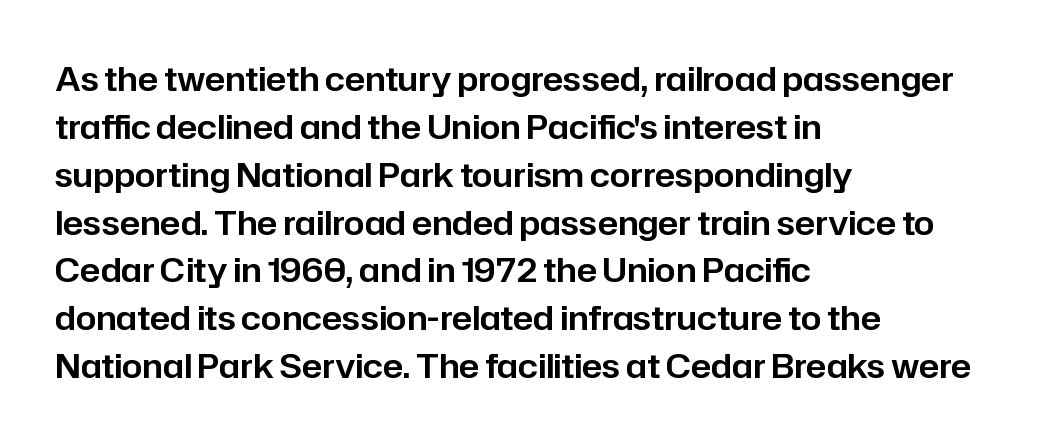
You could not count columns in this text — the font is proportionally spaced. The vertical gap from one line to the next is medium. Italic? Not at all — the glyphs are vertical. Serif or sans? Sans — the stroke terminals are bare. Underline: absent.
